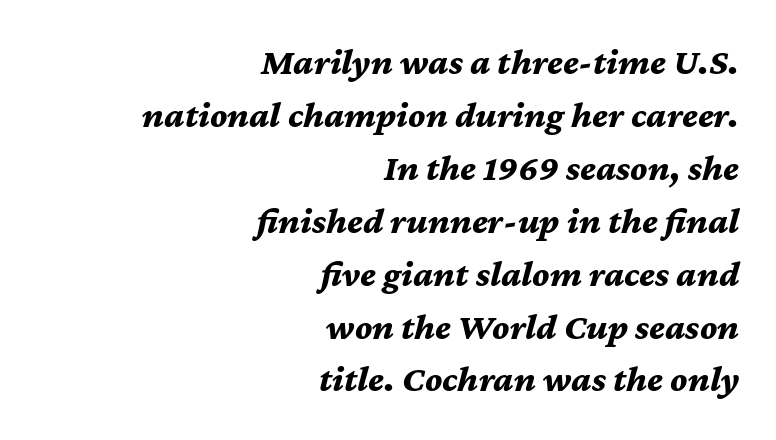
The passage shown is typed in a proportional face where columns would drift. Line endings align vertically; line beginnings do not. Emphasis by weight is at full strength: bold. Rows of type keep a routine distance in the vertical direction.
